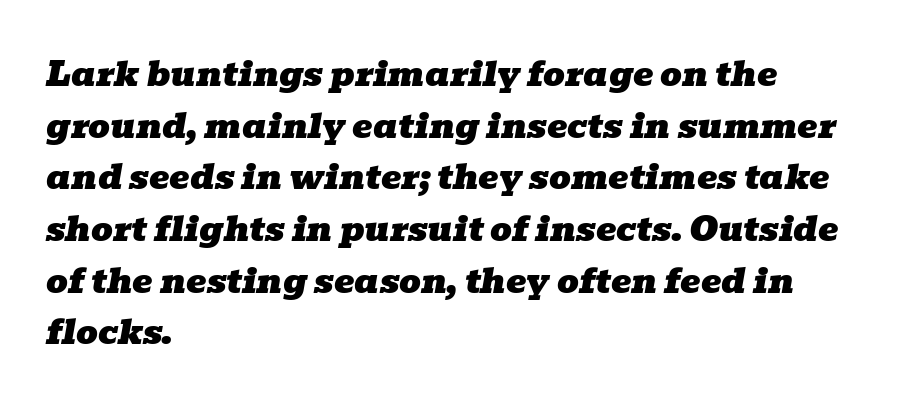
An italicized treatment has been applied to the whole sample. Reading down the column, the eye jumps a familiar distance to each next line. A student would call this left alignment; a typographer would say flush left, rag right. Check under the words: just untouched page. This sample uses plain, unmodified letter spacing.
